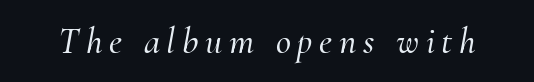
The image shows 37 px serif type, italic (leaning right); set not underlined; medium stroke contrast and a small x-height.
